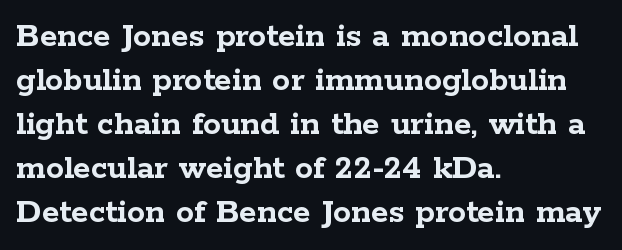
The type is set solid horizontally, with unmodified tracking. Nope, not italic — everything's standing straight. The area under the type is left untouched. Note the varied advance widths — an 'i' is clearly narrower than an 'm'.
